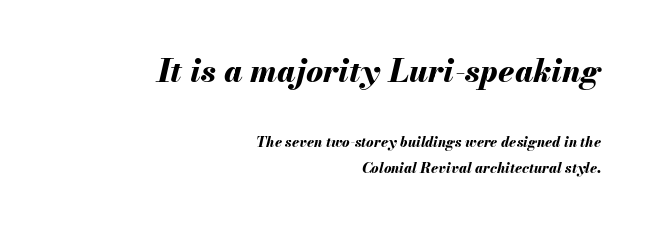
Q: Is the text bold? A: Yes.
Q: Is the text italic (slanted)? A: Yes, it leans right by about 13 degrees.
Q: Is the text underlined? A: No.
Q: How is the paragraph aligned? A: Right-aligned.
Q: Is the spacing between letters normal or unusually wide? A: Normal.
Q: Which block of text is set in a larger size, the first (top) or the second (bottom)? A: The first (top) one.
Q: Width (condensed, normal, or wide)? A: Normal.
Q: Stroke contrast? A: Medium.
Q: x-height? A: Small.
Q: Monospaced? A: No.
